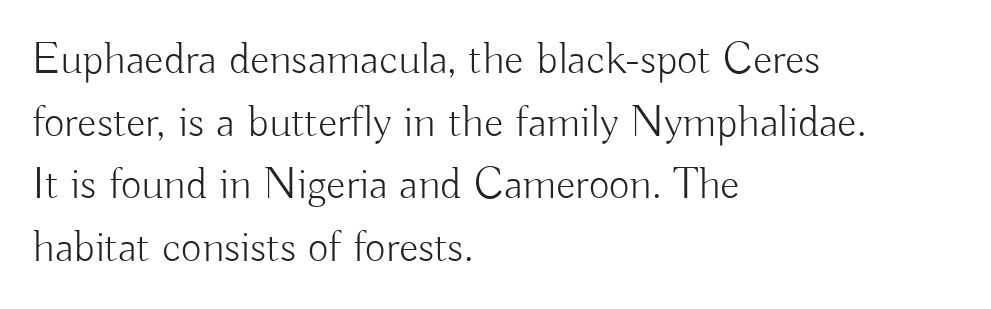
{"serif": "no", "italic": "no", "bold": "no", "weight": "light", "width": "normal", "stroke_contrast": "low", "x_height": "small", "monospaced": "no", "underline": "no", "align": "left", "line_spacing": "normal", "line_spacing_ratio": 1.39, "letter_spacing": "normal", "letter_spacing_em": 0.0, "glyph_px": 45}
